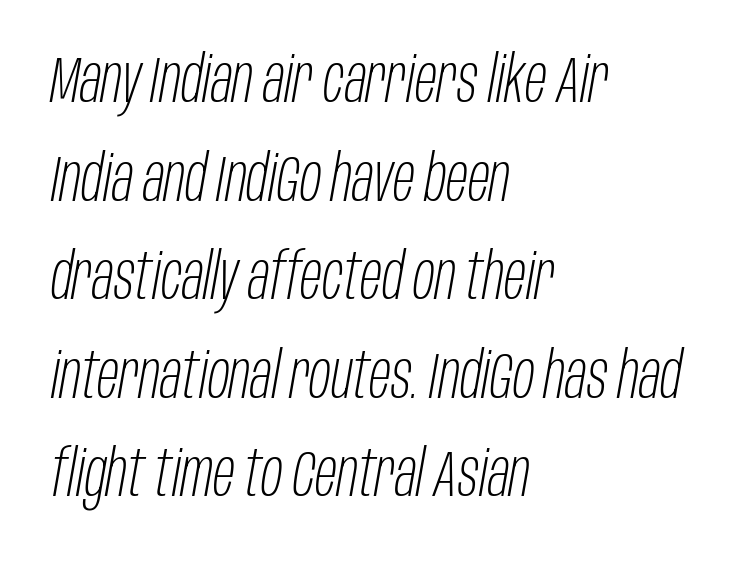
The image shows 64 px light, condensed type, italic (leaning right); set left-aligned, normal line spacing (1.54x), normal letter spacing, not underlined; low stroke contrast and a large x-height.
